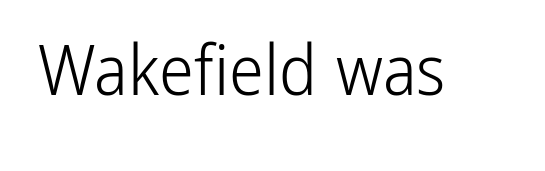
On a weight scale, this lands at 450 or below. In terms of posture, this sample is upright. Tracking value appears to be zero — textbook default spacing. Typographically, this falls in the sans-serif category. Glance below the letters and you will spot only blank space. Do the characters align in a grid? No, the font is proportional.
